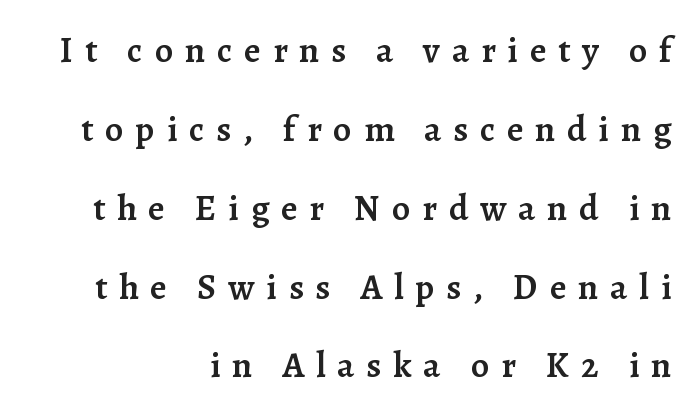
{"serif": "yes", "italic": "no", "bold": "semi", "weight": "semibold", "width": "normal", "stroke_contrast": "low", "x_height": "medium", "monospaced": "no", "underline": "no", "align": "right", "line_spacing": "loose", "line_spacing_ratio": 2.19, "letter_spacing": "wide", "letter_spacing_em": 0.33, "glyph_px": 36}
